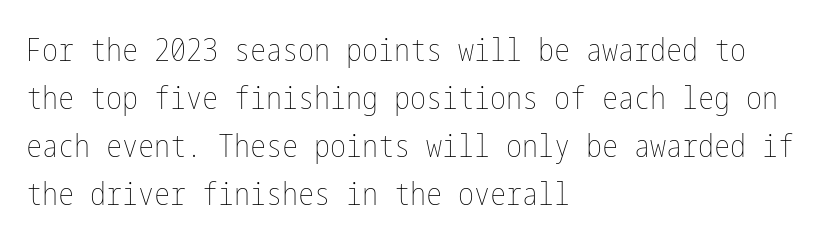
Q: Is the text bold? A: No.
Q: Is the text italic (slanted)? A: No, it is upright.
Q: Is the text underlined? A: No.
Q: How is the paragraph aligned? A: Left-aligned.
Q: Is the spacing between letters normal or unusually wide? A: Normal.
Q: Is the spacing between lines tight, normal or loose? A: Normal.
Q: Width (condensed, normal, or wide)? A: Condensed.
Q: Stroke contrast? A: Low.
Q: x-height? A: Medium.
